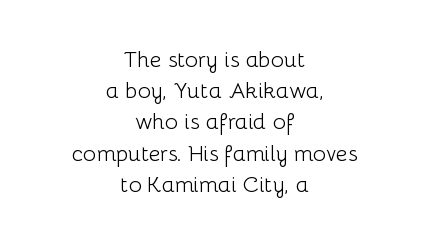
Think standard paragraph weight, or any step lighter than that. Characters remain perfectly vertical along every line. Lines of text with bare space underneath. A centered setting, common on invitations and titles, is used for this passage.
